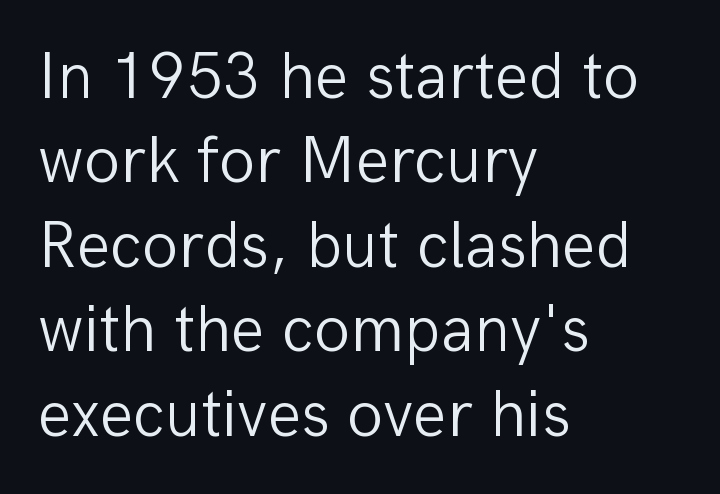
{"serif": "no", "italic": "no", "bold": "no", "weight": "light", "width": "normal", "stroke_contrast": "low", "x_height": "medium", "monospaced": "no", "underline": "no", "align": "left", "line_spacing": "normal", "line_spacing_ratio": 1.28, "letter_spacing": "normal", "letter_spacing_em": 0.0, "glyph_px": 66}
